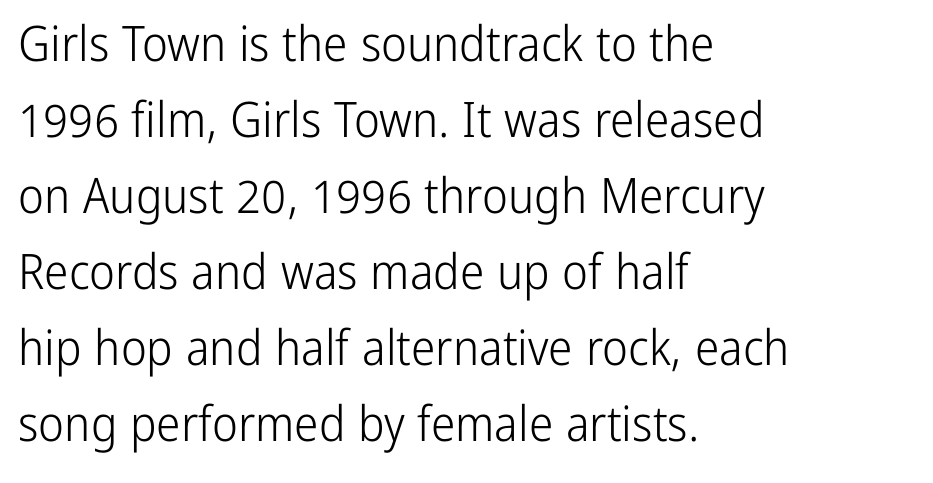
Letter spacing: default. A classic flush-left, rag-right setting is used for this passage. This block has exactly the height ordinary leading produces. The letters carry no serifs — their stems end cleanly without finishing strokes.
